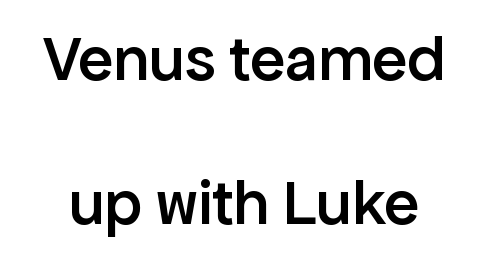
Q: Is the text bold? A: Semi-bold.
Q: Is the text italic (slanted)? A: No, it is upright.
Q: Is the typeface a serif or a sans-serif typeface? A: Sans-serif.
Q: Is the text underlined? A: No.
Q: Is the spacing between letters normal or unusually wide? A: Normal.
Q: Is the spacing between lines tight, normal or loose? A: Loose.
Q: Width (condensed, normal, or wide)? A: Normal.
Q: Stroke contrast? A: Low.
Q: x-height? A: Medium.
Q: Monospaced? A: No.
